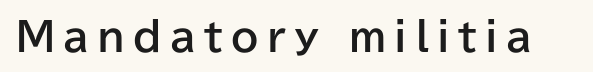
{"serif": "no", "italic": "no", "bold": "yes", "weight": "bold", "width": "normal", "stroke_contrast": "low", "x_height": "medium", "monospaced": "no", "underline": "no", "letter_spacing": "wide", "letter_spacing_em": 0.21, "glyph_px": 39}
